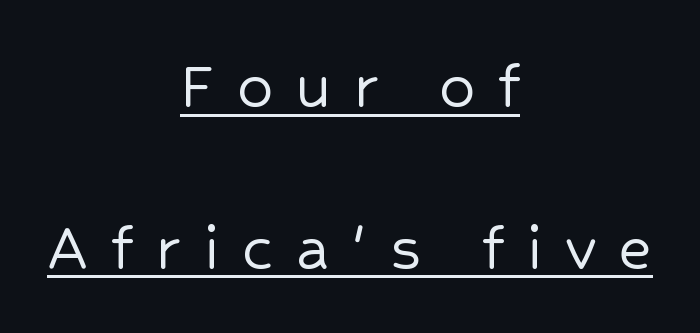
Q: Is the text italic (slanted)? A: No, it is upright.
Q: Is the typeface a serif or a sans-serif typeface? A: Sans-serif.
Q: Is the text underlined? A: Yes.
Q: How is the paragraph aligned? A: Centered.
Q: Is the spacing between letters normal or unusually wide? A: Unusually wide.
Q: Is the spacing between lines tight, normal or loose? A: Loose.
Q: Width (condensed, normal, or wide)? A: Normal.
Q: Stroke contrast? A: Low.
Q: x-height? A: Medium.
Q: Monospaced? A: No.
